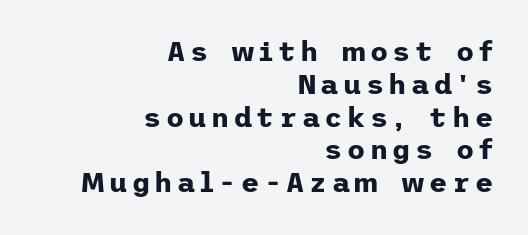
Its strokes are broad and dark, the hallmark of bold type. All the whitespace from short lines collects on the left. What kind of face is this? One without serifs — a sans. Underline: absent.
